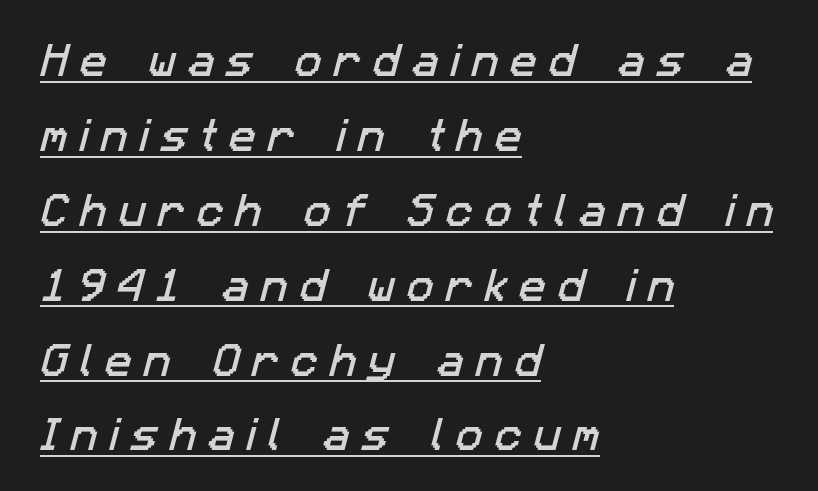
{"serif": "no", "width": "normal", "stroke_contrast": "low", "x_height": "medium", "monospaced": "no", "underline": "yes", "align": "left", "line_spacing": "loose", "line_spacing_ratio": 2.08, "letter_spacing": "wide", "letter_spacing_em": 0.33, "glyph_px": 36}
